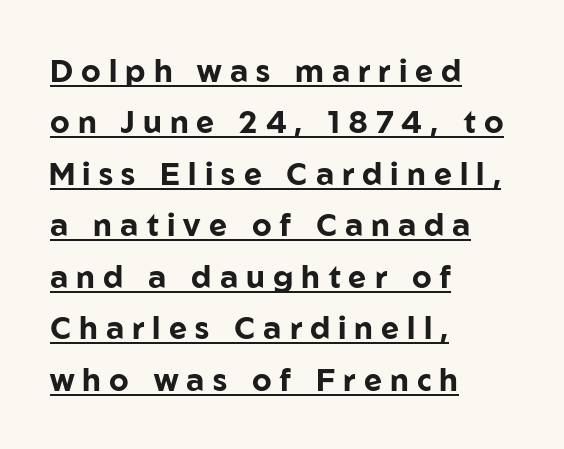
{"serif": "no", "italic": "no", "bold": "yes", "weight": "bold", "width": "normal", "stroke_contrast": "low", "x_height": "medium", "monospaced": "no", "underline": "yes", "align": "left", "line_spacing": "normal", "line_spacing_ratio": 1.66, "letter_spacing": "wide", "letter_spacing_em": 0.26, "glyph_px": 31}
